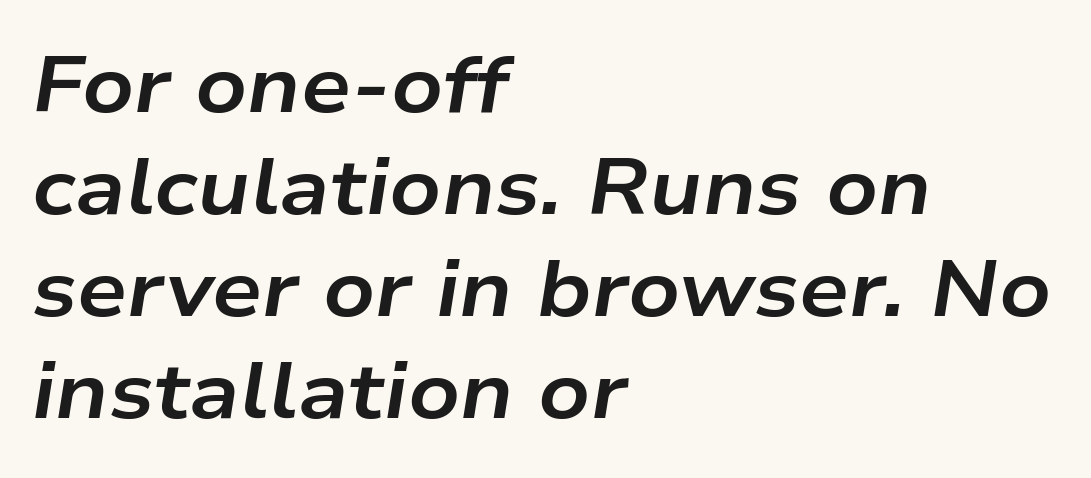
You could not count columns in this text — the font is proportionally spaced. Glance below the letters and you will spot only blank space. Set as a true bold cut, around the 700 mark. Students, observe: this is what conventionally led text looks like. Leftover space on each line is placed entirely after the last word.
